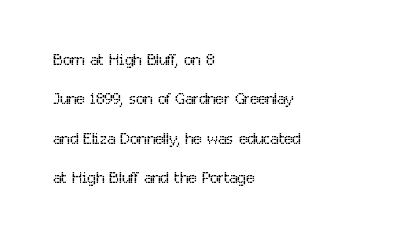
The image shows 22 px text type, upright; set left-aligned, line spacing 1.79x, normal letter spacing, not underlined.
